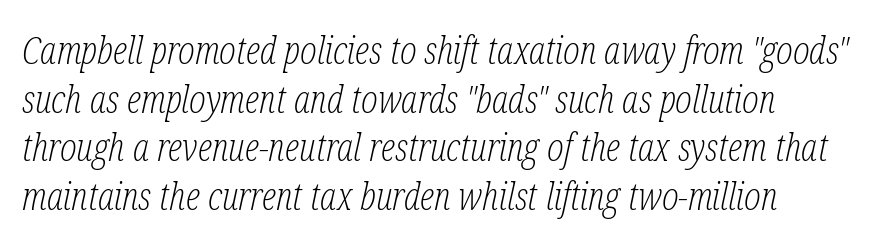
Stroke thickness stays within the range of a standard reading face or lighter. Descenders are the only things crossing below the line. You can tell from the footed stems that serif type was used. This sample has the flowing, uneven cadence of proportional lettering. This rendering leaves character spacing at its baseline value. The face used here has a pronounced slope to its letters.
